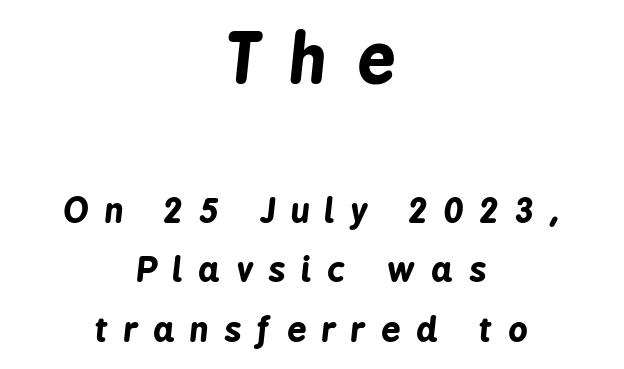
{"italic": "yes", "lean": "right", "slant_degrees": 6, "bold": "yes", "weight": "bold", "width": "condensed", "stroke_contrast": "low", "x_height": "medium", "monospaced": "no", "underline": "no", "align": "center", "line_spacing_ratio": 1.75, "letter_spacing": "wide", "letter_spacing_em": 0.46, "larger_block": "first", "size_ratio": 1.97, "glyph_px": 67}
